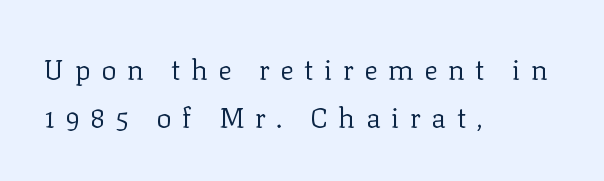
Q: Is the text bold? A: No.
Q: Is the text italic (slanted)? A: No, it is upright.
Q: Is the typeface a serif or a sans-serif typeface? A: Serif.
Q: Is the text underlined? A: No.
Q: How is the paragraph aligned? A: Left-aligned.
Q: Is the spacing between letters normal or unusually wide? A: Unusually wide.
Q: Is the spacing between lines tight, normal or loose? A: Normal.
Q: Width (condensed, normal, or wide)? A: Normal.
Q: Stroke contrast? A: Low.
Q: x-height? A: Medium.
Q: Monospaced? A: No.
